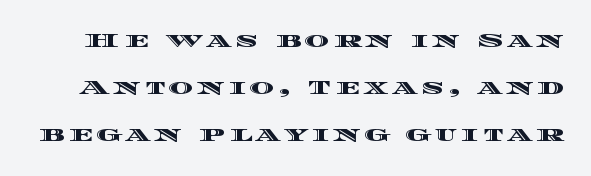
The image shows 21 px text type, upright; set loose line spacing (2.24x), not underlined.
